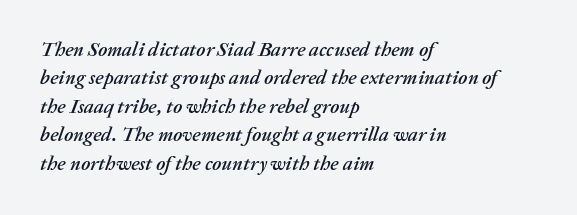
The letters sit at their default tracking, neither squeezed nor spread. Notice how the stems are inclined rather than vertical — that's the hallmark of italics. Just letters on the line, the space beneath them empty. Vertically, the passage feels balanced, rows spaced as you'd expect.
